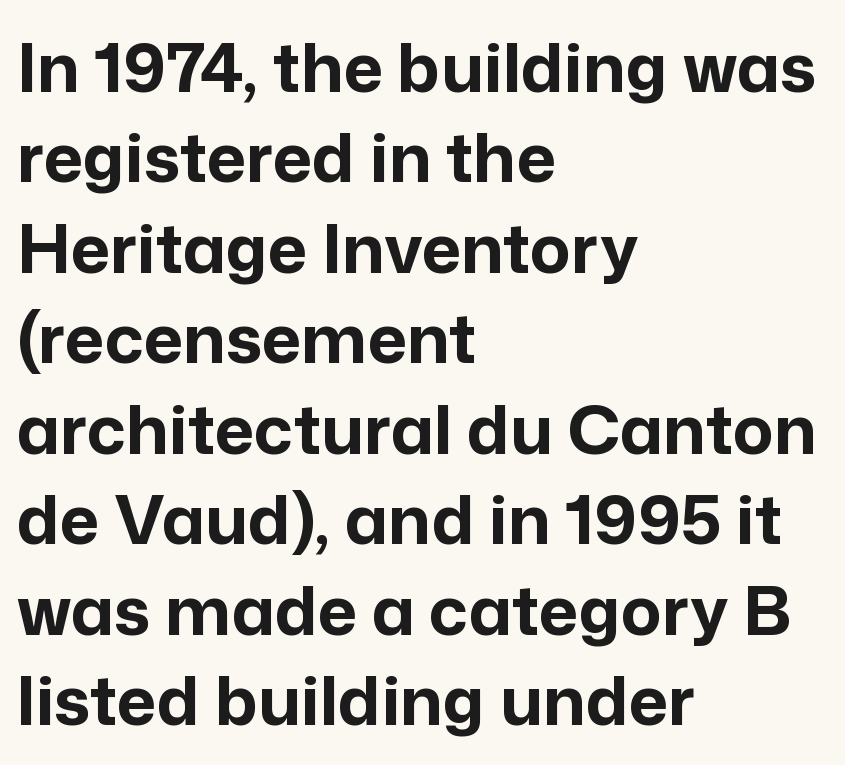
A classic flush-left, rag-right setting is used for this passage. The letters are bold, with thick, heavy strokes. Classification — sans serif. The type is set solid horizontally, with unmodified tracking.
